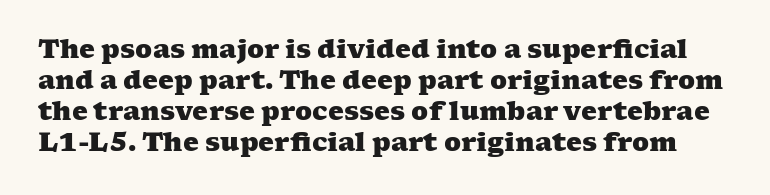
Between one letter and the next there's only the usual sliver of space. Descenders hang freely into open space. Students, this is bold: see how much ink each stroke carries.
